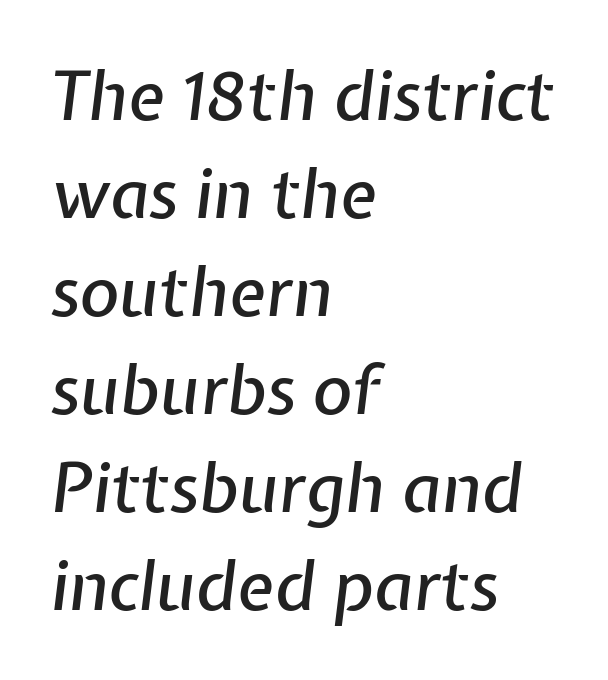
The image shows 68 px text type, italic (leaning right); set left-aligned, normal line spacing (1.44x), normal letter spacing, not underlined; low stroke contrast and a medium x-height.
